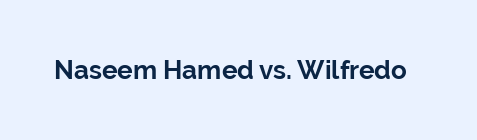
{"italic": "no", "bold": "yes", "underline": "no", "letter_spacing": "normal", "letter_spacing_em": 0.0, "glyph_px": 26}
